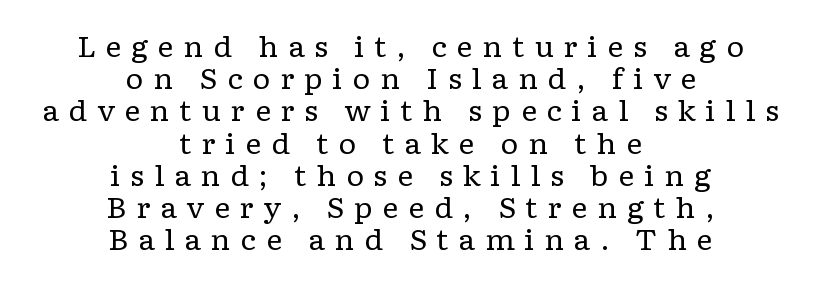
There is plenty of visible air inserted between adjacent glyphs. Plain, unruled lines of type. No heavy texture on the line: the type isn't bold. A typesetter would mark this as roman, not italic.
